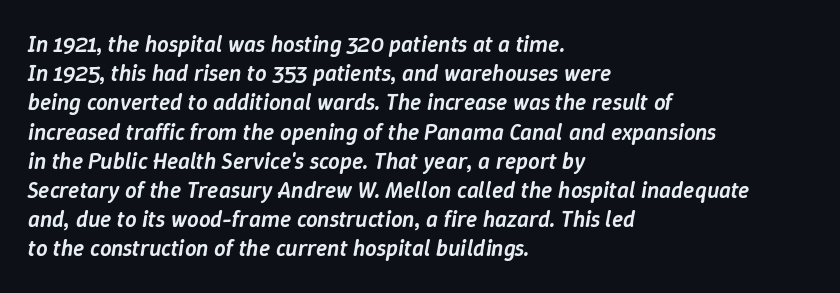
{"italic": "yes", "lean": "right", "slant_degrees": 9, "bold": "semi", "underline": "no", "align": "left", "line_spacing": "normal", "line_spacing_ratio": 1.27, "letter_spacing": "normal", "letter_spacing_em": 0.0, "glyph_px": 23}
